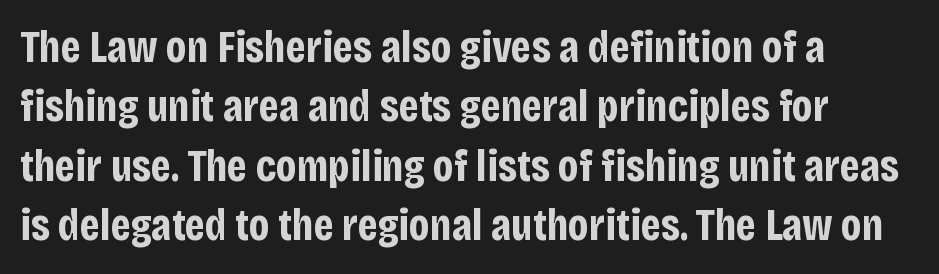
Q: Is the text bold? A: Yes.
Q: Is the text italic (slanted)? A: No, it is upright.
Q: Is the typeface a serif or a sans-serif typeface? A: Sans-serif.
Q: Is the text underlined? A: No.
Q: How is the paragraph aligned? A: Left-aligned.
Q: Is the spacing between letters normal or unusually wide? A: Normal.
Q: Is the spacing between lines tight, normal or loose? A: Normal.
Q: Width (condensed, normal, or wide)? A: Condensed.
Q: Stroke contrast? A: Low.
Q: x-height? A: Large.
Q: Monospaced? A: No.
